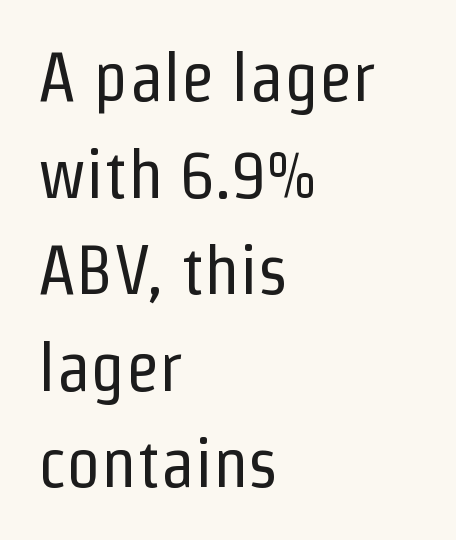
Q: Is the text bold? A: No.
Q: Is the text italic (slanted)? A: No, it is upright.
Q: Is the typeface a serif or a sans-serif typeface? A: Sans-serif.
Q: Is the text underlined? A: No.
Q: How is the paragraph aligned? A: Left-aligned.
Q: Is the spacing between letters normal or unusually wide? A: Normal.
Q: Is the spacing between lines tight, normal or loose? A: Normal.
Q: Width (condensed, normal, or wide)? A: Condensed.
Q: Stroke contrast? A: Low.
Q: x-height? A: Medium.
Q: Monospaced? A: No.
